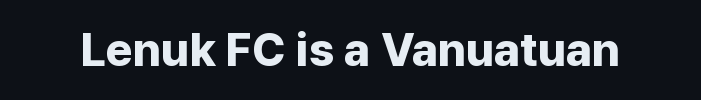
{"serif": "no", "italic": "no", "bold": "yes", "weight": "bold", "width": "normal", "stroke_contrast": "low", "x_height": "medium", "monospaced": "no", "underline": "no", "letter_spacing": "normal", "letter_spacing_em": 0.0, "glyph_px": 46}
